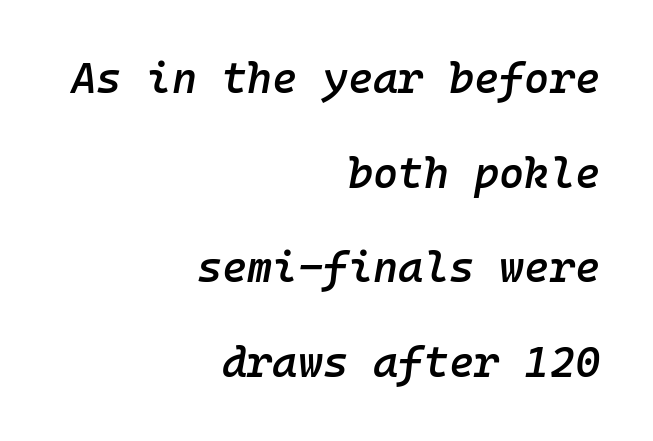
{"italic": "yes", "lean": "right", "slant_degrees": 10, "bold": "semi", "weight": "semibold", "width": "normal", "stroke_contrast": "low", "x_height": "medium", "monospaced": "yes", "underline": "no", "align": "right", "line_spacing": "loose", "line_spacing_ratio": 2.2, "letter_spacing": "normal", "letter_spacing_em": 0.0, "glyph_px": 43}
